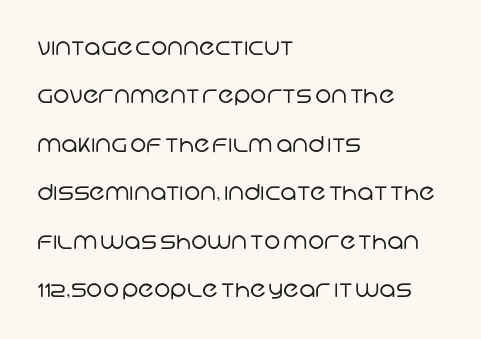
{"bold": "no", "underline": "no", "align": "left", "line_spacing": "loose", "line_spacing_ratio": 2.2, "letter_spacing": "normal", "letter_spacing_em": 0.0, "glyph_px": 22}
